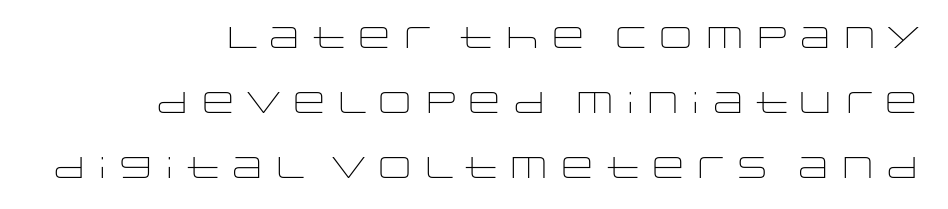
The image shows 30 px light, wide sans-serif type, upright; set loose line spacing (2.17x), normal letter spacing, not underlined; low stroke contrast and a large x-height.
